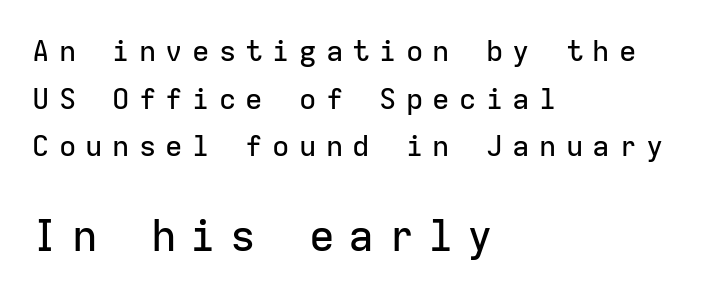
The rendering shows plain stroke endings on the letterforms — a sans-serif design. Every character here occupies the same horizontal width, giving the sample a typewriter-like rhythm. Only glyphs here, with clear space below each row. If you drew a ruler down the left edge, every line would touch it.
